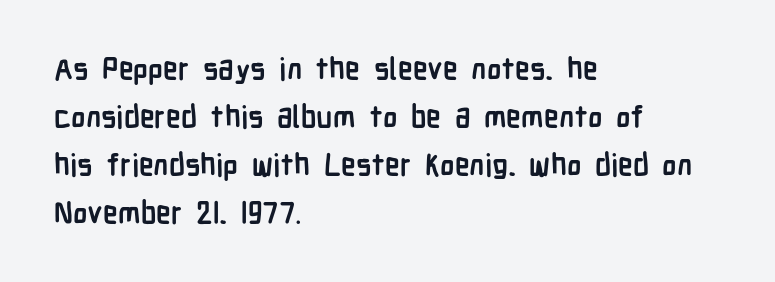
Classification — sans serif. A typesetter would call this proportional, since set widths differ per character. The face used here is rendered with its standard letterfit. You can tell it's not italic because the verticals are truly vertical. If you drew a ruler down the left edge, every line would touch it. Is there much room between lines? A standard amount, neither cramped nor airy.
